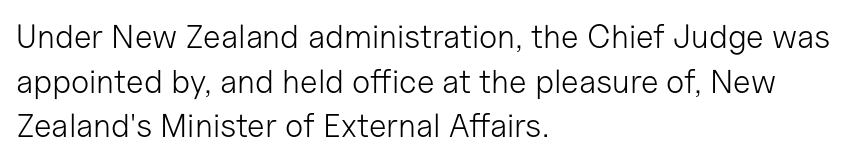
Style check: upright. A typesetter would call this leading conventional body-copy spacing. Is the type heavy? It reads as light-to-regular instead. Does the type have serifs? No, each stem ends abruptly. Compared with typical body copy, the letter spacing here is the same. The paragraph has a hard left edge and a soft right edge.
